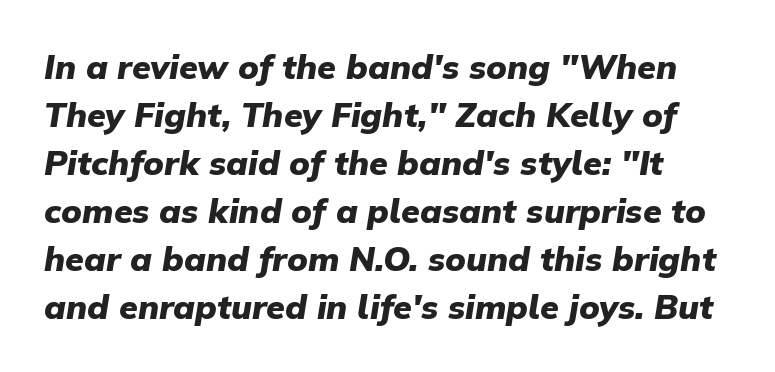
The image shows 34 px heavy type, italic (leaning right); set normal line spacing (1.41x), normal letter spacing, not underlined; low stroke contrast and a medium x-height.
